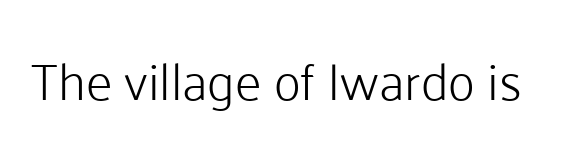
Q: Is the text bold? A: No.
Q: Is the text italic (slanted)? A: No, it is upright.
Q: Is the typeface a serif or a sans-serif typeface? A: Sans-serif.
Q: Is the text underlined? A: No.
Q: Is the spacing between letters normal or unusually wide? A: Normal.
Q: Width (condensed, normal, or wide)? A: Normal.
Q: Stroke contrast? A: Low.
Q: x-height? A: Medium.
Q: Monospaced? A: No.
